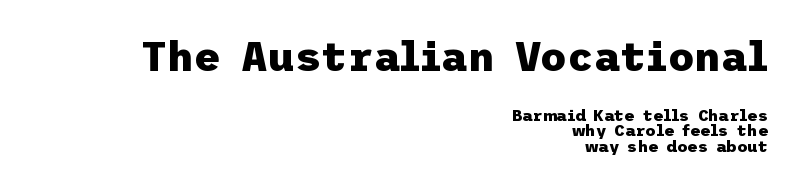
Style check: upright. You'd pick this weight for a headline — it's a proper bold. No feet cap the strokes, marking this as sans-serif type. Short note: letters normally spaced.
